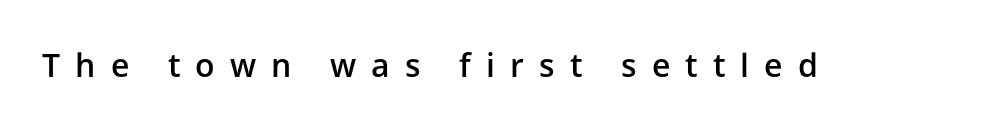
The image shows 32 px semibold sans-serif type, upright; set unusually wide letter spacing (+0.47 em), not underlined; low stroke contrast and a medium x-height.
